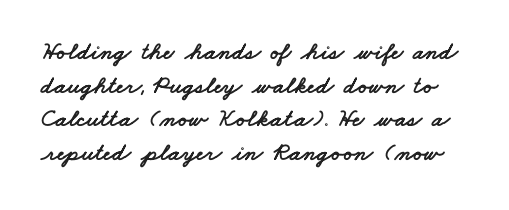
The image shows 25 px text type; set normal line spacing (1.35x), normal letter spacing, not underlined.
